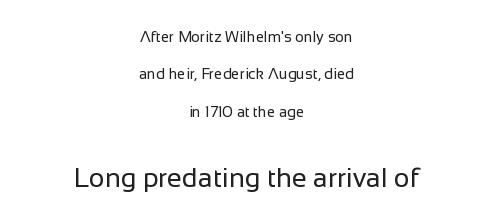
Compared with a typical body face, this is equally light or lighter still. Every row of glyphs is offset so its center matches the block's center. Between one letter and the next there's only the usual sliver of space. The specimen reads as upright at a glance.
